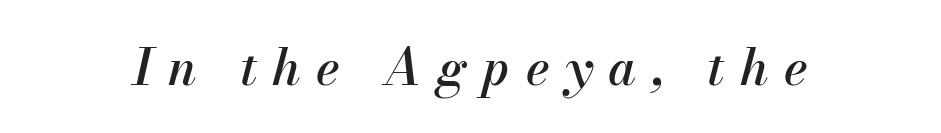
Q: Is the text italic (slanted)? A: Yes, it leans right by about 13 degrees.
Q: Is the text underlined? A: No.
Q: Is the spacing between letters normal or unusually wide? A: Unusually wide.
Q: Width (condensed, normal, or wide)? A: Normal.
Q: Stroke contrast? A: Medium.
Q: x-height? A: Small.
Q: Monospaced? A: No.
